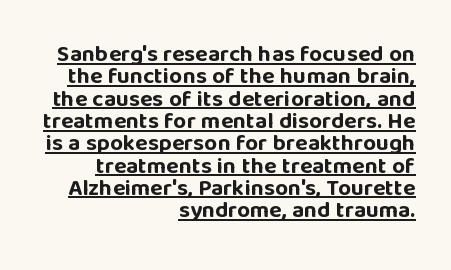
{"italic": "no", "bold": "yes", "underline": "yes", "align": "right", "line_spacing": "tight", "line_spacing_ratio": 0.97, "letter_spacing": "normal", "letter_spacing_em": 0.0, "glyph_px": 23}
